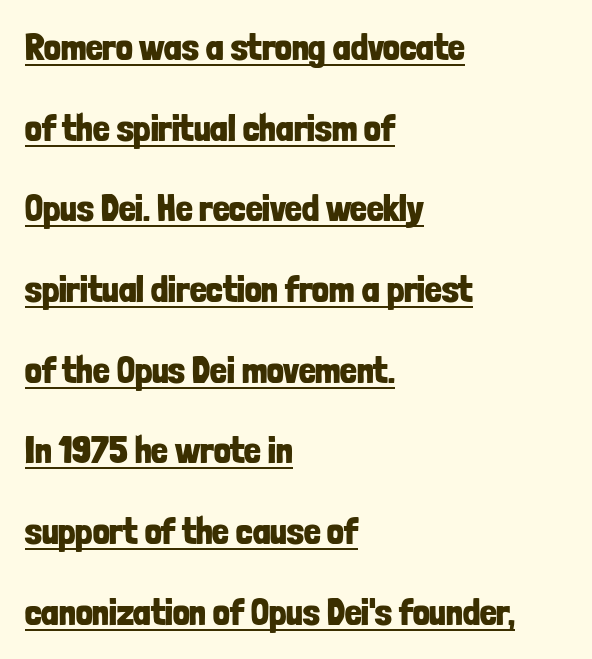
Left-aligned paragraph, ragged on the right. One glance says open: line gaps are wider than usual. Letter spacing: default. Do the characters align in a grid? No, the font is proportional. Posture: upright roman.
